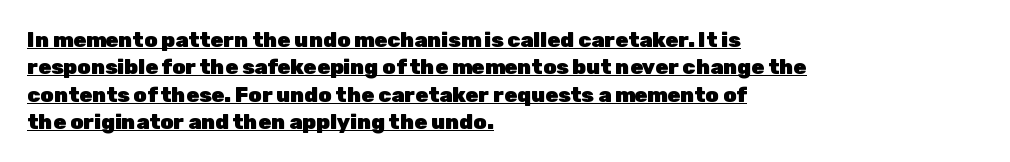
{"italic": "no", "bold": "yes", "underline": "yes", "align": "left", "line_spacing": "normal", "line_spacing_ratio": 1.3, "letter_spacing": "normal", "letter_spacing_em": 0.0, "glyph_px": 21}
